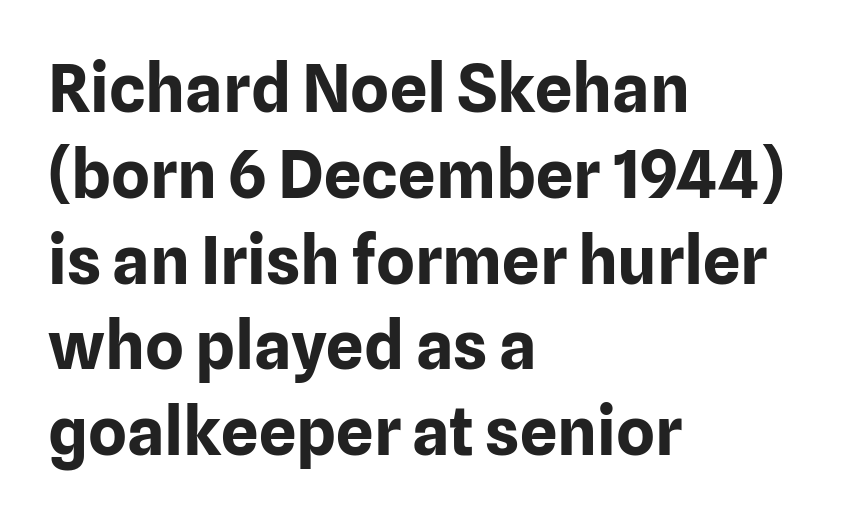
{"serif": "no", "italic": "no", "bold": "yes", "weight": "bold", "width": "normal", "stroke_contrast": "low", "x_height": "medium", "monospaced": "no", "underline": "no", "align": "left", "line_spacing": "normal", "line_spacing_ratio": 1.3, "letter_spacing": "normal", "letter_spacing_em": 0.0, "glyph_px": 66}
